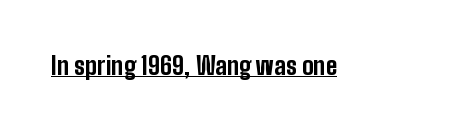
{"italic": "no", "bold": "yes", "underline": "yes", "letter_spacing": "normal", "letter_spacing_em": 0.0, "glyph_px": 24}
